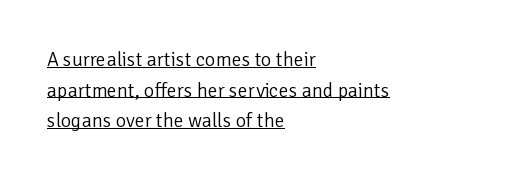
The image shows 20 px text type, upright; set left-aligned, normal line spacing (1.53x), normal letter spacing, underlined.
